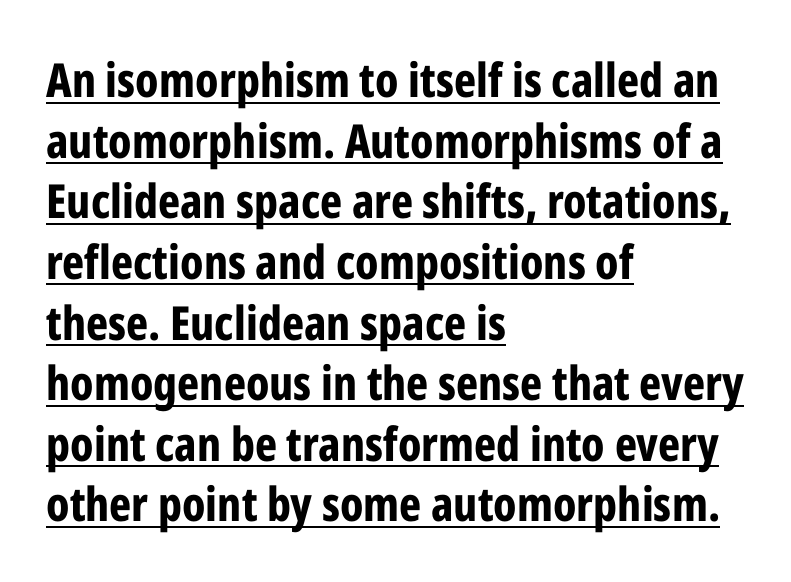
Q: Is the text bold? A: Yes.
Q: Is the text italic (slanted)? A: No, it is upright.
Q: Is the typeface a serif or a sans-serif typeface? A: Sans-serif.
Q: Is the text underlined? A: Yes.
Q: How is the paragraph aligned? A: Left-aligned.
Q: Is the spacing between letters normal or unusually wide? A: Normal.
Q: Is the spacing between lines tight, normal or loose? A: Normal.
Q: Width (condensed, normal, or wide)? A: Condensed.
Q: Stroke contrast? A: Low.
Q: x-height? A: Medium.
Q: Monospaced? A: No.
